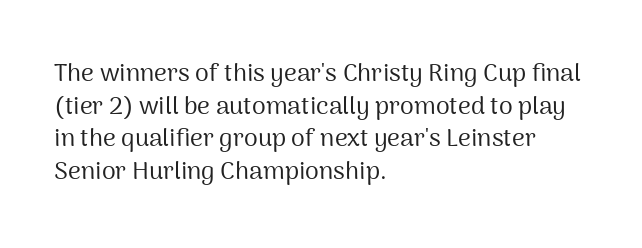
{"italic": "no", "bold": "no", "underline": "no", "align": "left", "line_spacing": "normal", "line_spacing_ratio": 1.31, "letter_spacing": "normal", "letter_spacing_em": 0.0, "glyph_px": 25}
